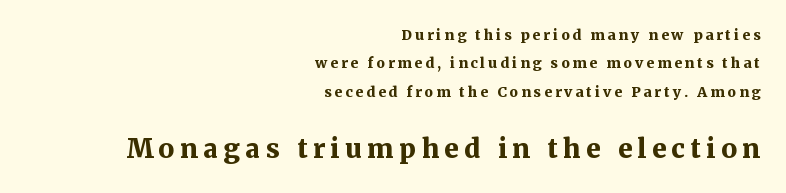
Q: Is the text bold? A: Yes.
Q: Is the text italic (slanted)? A: No, it is upright.
Q: Is the text underlined? A: No.
Q: How is the paragraph aligned? A: Right-aligned.
Q: Is the spacing between letters normal or unusually wide? A: Unusually wide.
Q: Is the spacing between lines tight, normal or loose? A: Loose.
Q: Which block of text is set in a larger size, the first (top) or the second (bottom)? A: The second (bottom) one.
